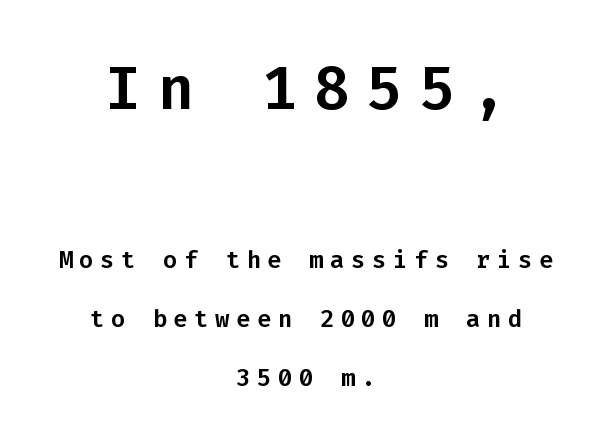
{"serif": "no", "italic": "no", "width": "normal", "stroke_contrast": "low", "x_height": "medium", "monospaced": "yes", "underline": "no", "align": "center", "line_spacing": "loose", "line_spacing_ratio": 2.45, "letter_spacing": "wide", "letter_spacing_em": 0.27, "larger_block": "first", "size_ratio": 2.5, "glyph_px": 60}
